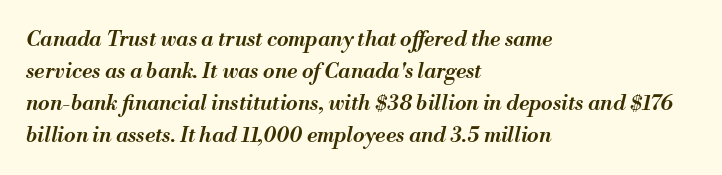
{"italic": "yes", "lean": "right", "slant_degrees": 13, "bold": "semi", "underline": "no", "align": "left", "line_spacing": "normal", "line_spacing_ratio": 1.52, "letter_spacing": "normal", "letter_spacing_em": 0.0, "glyph_px": 21}
